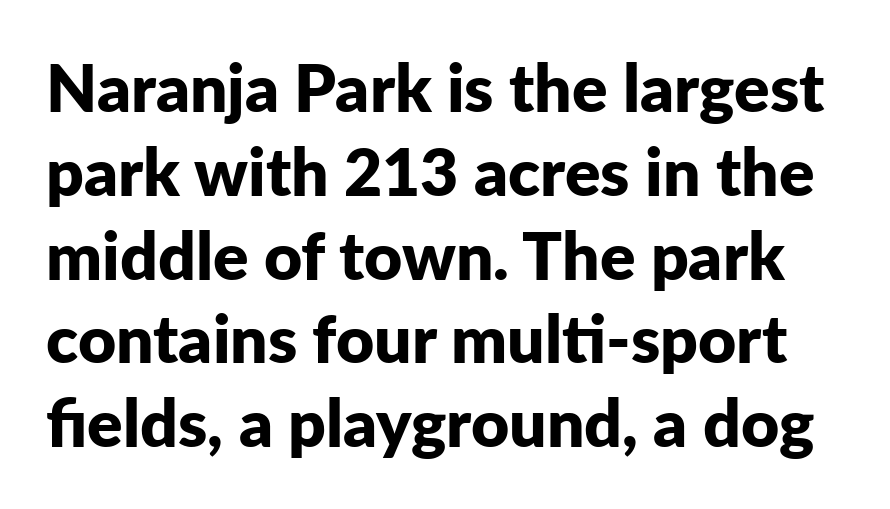
The image shows 66 px bold sans-serif type, upright; set normal line spacing (1.27x), normal letter spacing, not underlined; low stroke contrast and a medium x-height.
